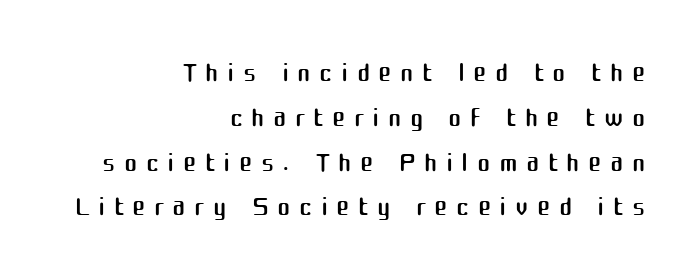
The image shows 40 px regular-weight sans-serif type, upright; set right-aligned, tight line spacing (1.12x), unusually wide letter spacing (+0.21 em), not underlined; medium stroke contrast and a medium x-height.
